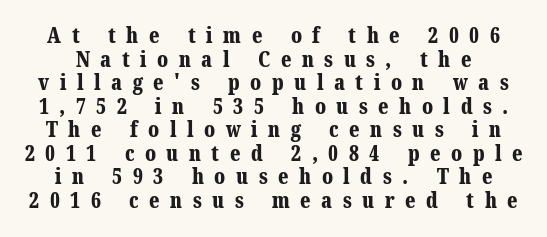
{"italic": "no", "bold": "yes", "underline": "no", "line_spacing": "tight", "line_spacing_ratio": 1.12, "letter_spacing": "wide", "letter_spacing_em": 0.5, "glyph_px": 21}
